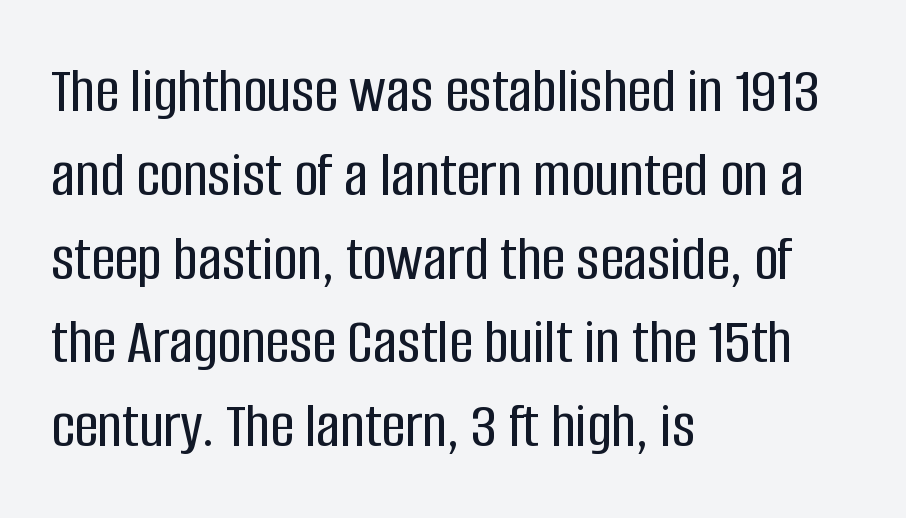
Short note: letters normally spaced. The rendering uses natural spacing where letterforms have individual widths. Are there feet on the stems? There aren't — it's a sans. Alignment: flush left. Compared with typical paragraphs, the rows here are spaced about the same. The strip under each line holds only bare page.
